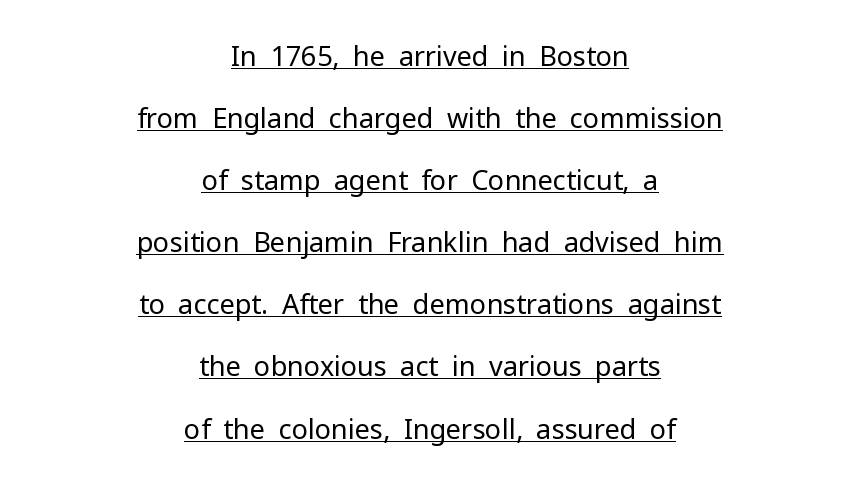
Q: Is the text bold? A: No.
Q: Is the text italic (slanted)? A: No, it is upright.
Q: Is the text underlined? A: Yes.
Q: How is the paragraph aligned? A: Centered.
Q: Is the spacing between letters normal or unusually wide? A: Normal.
Q: Is the spacing between lines tight, normal or loose? A: Loose.
